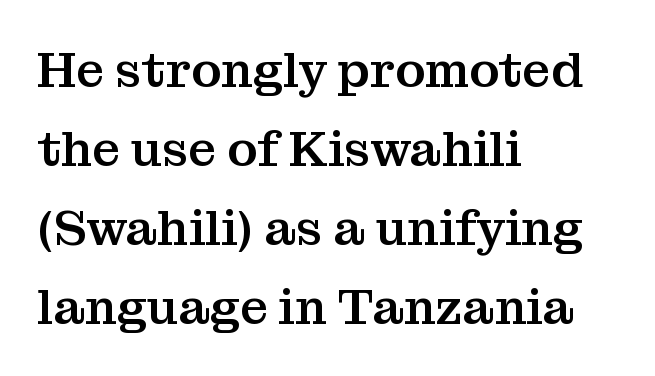
Q: Is the text italic (slanted)? A: No, it is upright.
Q: Is the typeface a serif or a sans-serif typeface? A: Serif.
Q: Is the text underlined? A: No.
Q: How is the paragraph aligned? A: Left-aligned.
Q: Is the spacing between letters normal or unusually wide? A: Normal.
Q: Is the spacing between lines tight, normal or loose? A: Normal.
Q: Width (condensed, normal, or wide)? A: Normal.
Q: Stroke contrast? A: Medium.
Q: x-height? A: Medium.
Q: Monospaced? A: No.
